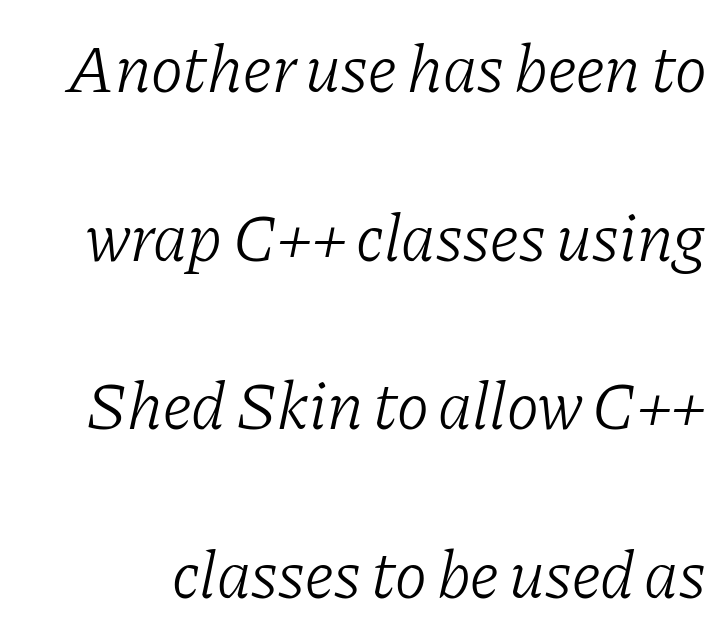
The image shows 68 px light serif type, italic (leaning right); set loose line spacing (2.48x), normal letter spacing, not underlined; low stroke contrast and a medium x-height.
